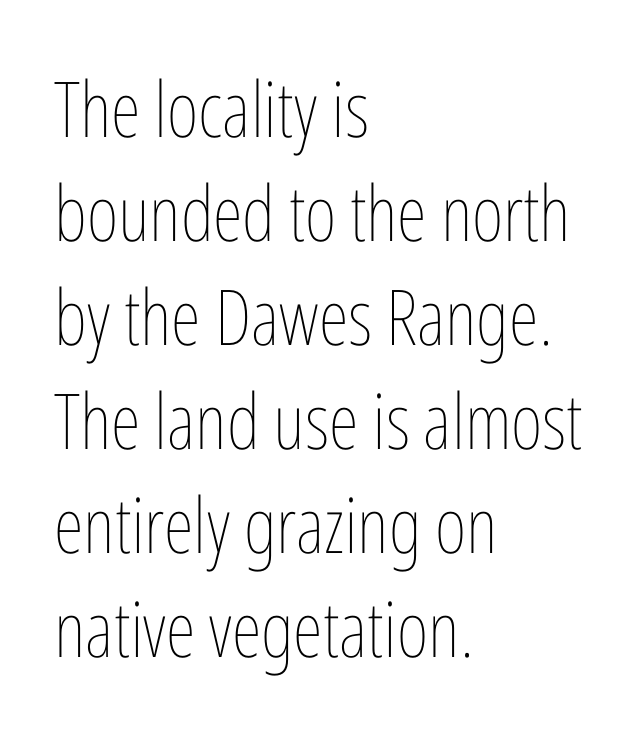
The image shows 77 px thin, condensed type, upright; set left-aligned, normal line spacing (1.35x), normal letter spacing, not underlined; low stroke contrast and a medium x-height.
